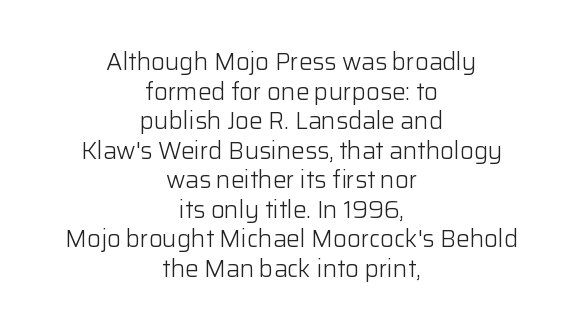
Q: Is the text bold? A: No.
Q: Is the text italic (slanted)? A: No, it is upright.
Q: Is the text underlined? A: No.
Q: How is the paragraph aligned? A: Centered.
Q: Is the spacing between letters normal or unusually wide? A: Normal.
